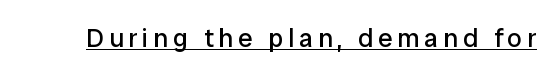
Q: Is the text bold? A: No.
Q: Is the text italic (slanted)? A: No, it is upright.
Q: Is the text underlined? A: Yes.
